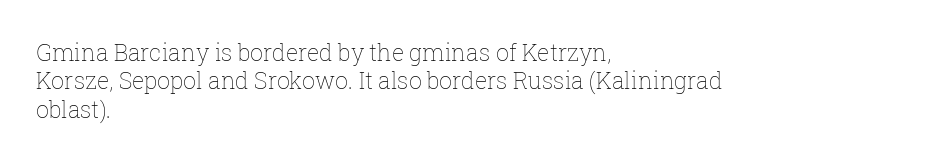
The image shows 23 px text type, upright; set left-aligned, line spacing 1.23x, normal letter spacing, not underlined.
